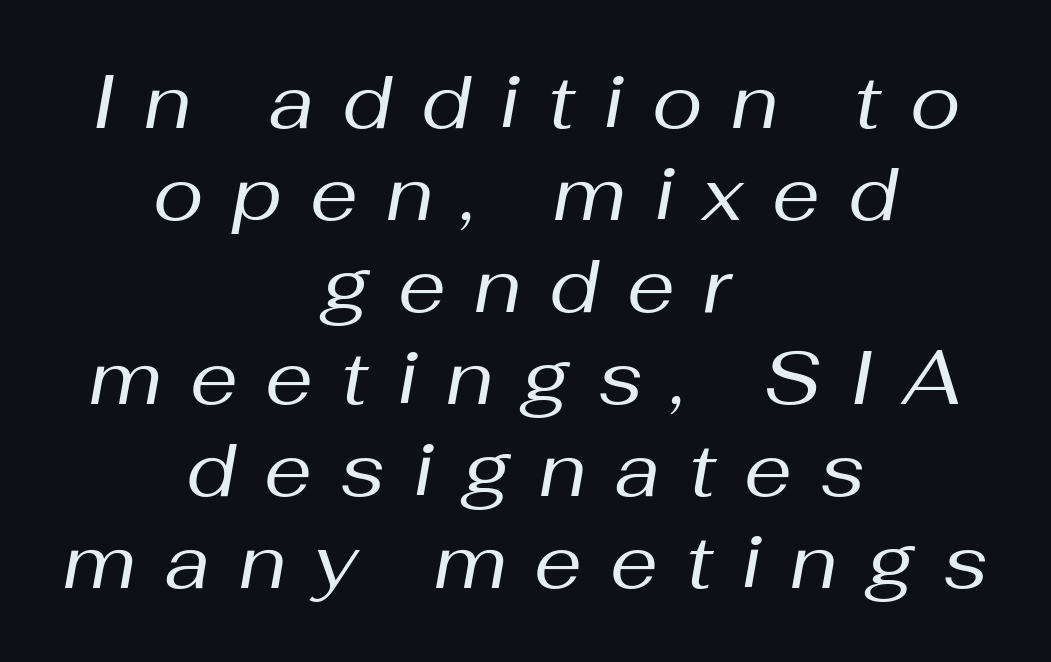
This reads as an unemphasized weight, regular at the heaviest. Is this a fixed-width face? No — the glyphs have proportional, varying widths. The strip under each line holds only bare page. These lines stack symmetrically, like a column narrowing and widening about its center. Slant detected: the letters are inclined.
